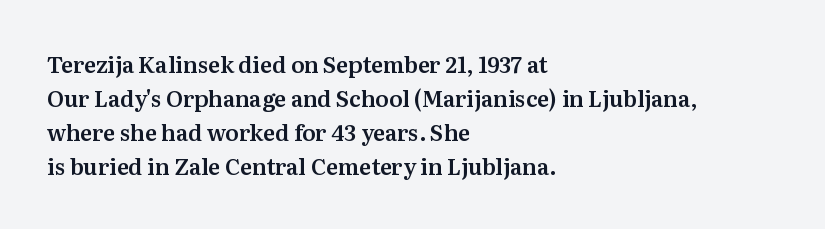
Q: Is the text italic (slanted)? A: No, it is upright.
Q: Is the text underlined? A: No.
Q: How is the paragraph aligned? A: Left-aligned.
Q: Is the spacing between letters normal or unusually wide? A: Normal.
Q: Is the spacing between lines tight, normal or loose? A: Normal.
